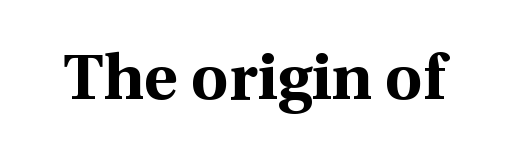
Q: Is the text bold? A: Yes.
Q: Is the text italic (slanted)? A: No, it is upright.
Q: Is the typeface a serif or a sans-serif typeface? A: Serif.
Q: Is the text underlined? A: No.
Q: Is the spacing between letters normal or unusually wide? A: Normal.
Q: Width (condensed, normal, or wide)? A: Normal.
Q: x-height? A: Medium.
Q: Monospaced? A: No.
